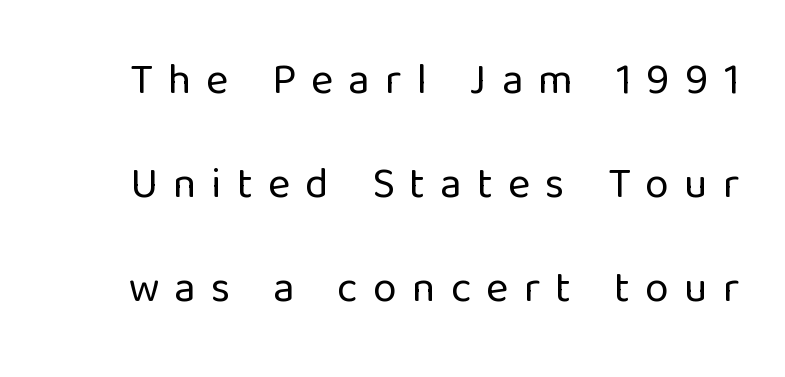
{"serif": "no", "italic": "no", "bold": "no", "weight": "regular", "width": "normal", "stroke_contrast": "low", "x_height": "medium", "monospaced": "no", "underline": "no", "line_spacing": "loose", "line_spacing_ratio": 2.42, "letter_spacing": "wide", "letter_spacing_em": 0.35, "glyph_px": 43}
